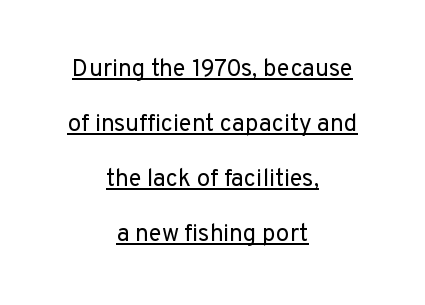
Q: Is the text bold? A: No.
Q: Is the text italic (slanted)? A: No, it is upright.
Q: Is the text underlined? A: Yes.
Q: How is the paragraph aligned? A: Centered.
Q: Is the spacing between letters normal or unusually wide? A: Normal.
Q: Is the spacing between lines tight, normal or loose? A: Loose.
